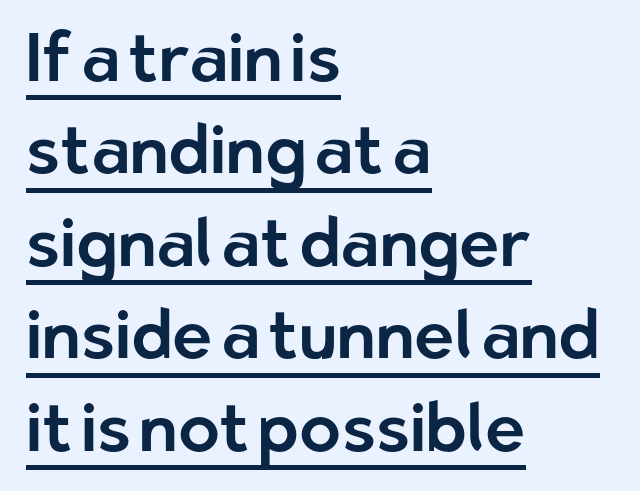
Q: Is the text italic (slanted)? A: No, it is upright.
Q: Is the typeface a serif or a sans-serif typeface? A: Sans-serif.
Q: Is the text underlined? A: Yes.
Q: How is the paragraph aligned? A: Left-aligned.
Q: Is the spacing between letters normal or unusually wide? A: Normal.
Q: Is the spacing between lines tight, normal or loose? A: Normal.
Q: Width (condensed, normal, or wide)? A: Normal.
Q: Stroke contrast? A: Low.
Q: x-height? A: Medium.
Q: Monospaced? A: No.
